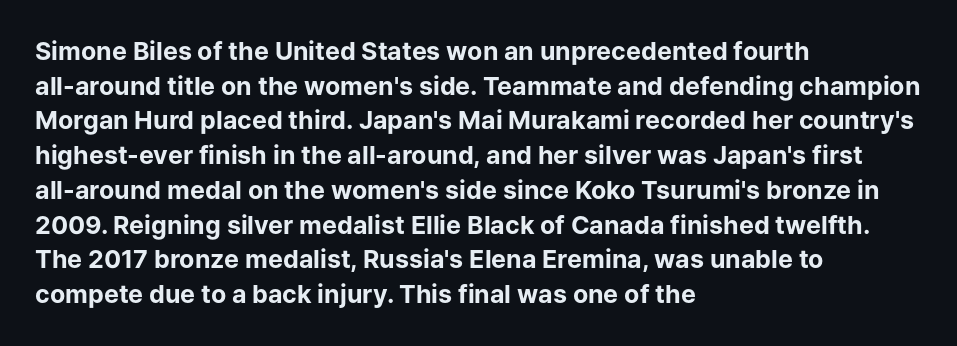
{"italic": "no", "bold": "yes", "underline": "no", "align": "left", "line_spacing": "normal", "line_spacing_ratio": 1.39, "letter_spacing": "normal", "letter_spacing_em": 0.0, "glyph_px": 25}
